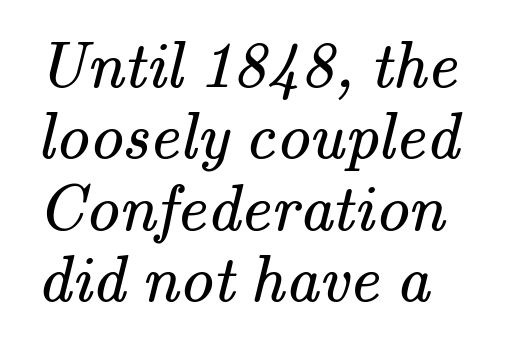
{"serif": "yes", "bold": "no", "weight": "regular", "width": "normal", "stroke_contrast": "medium", "x_height": "small", "monospaced": "no", "underline": "no", "align": "left", "line_spacing": "tight", "line_spacing_ratio": 1.08, "letter_spacing": "normal", "letter_spacing_em": 0.0, "glyph_px": 66}
